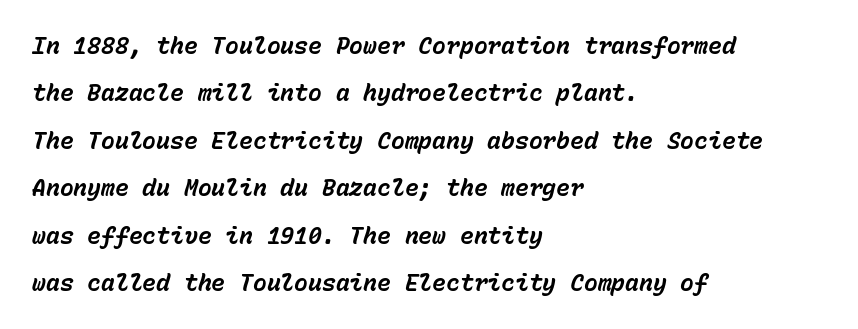
{"italic": "yes", "lean": "right", "slant_degrees": 15, "bold": "yes", "underline": "no", "align": "left", "line_spacing": "loose", "line_spacing_ratio": 2.06, "letter_spacing": "normal", "letter_spacing_em": 0.0, "glyph_px": 23}
